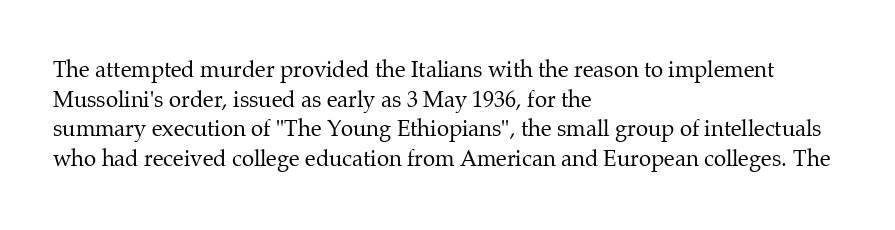
Q: Is the text bold? A: No.
Q: Is the text italic (slanted)? A: No, it is upright.
Q: Is the text underlined? A: No.
Q: How is the paragraph aligned? A: Left-aligned.
Q: Is the spacing between letters normal or unusually wide? A: Normal.
Q: Is the spacing between lines tight, normal or loose? A: Normal.
